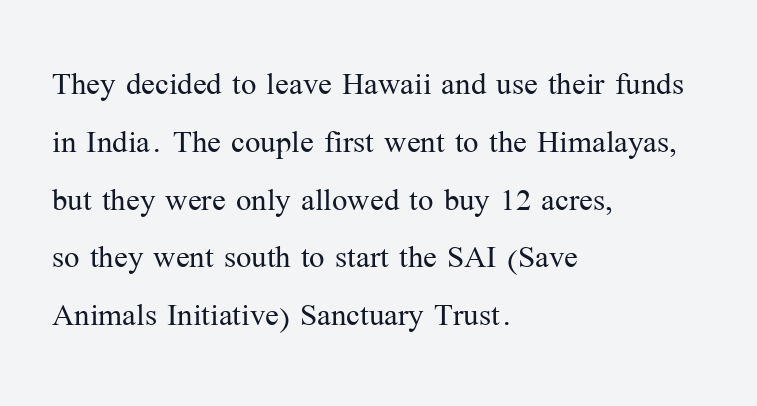
{"serif": "yes", "italic": "no", "bold": "no", "weight": "light", "width": "normal", "stroke_contrast": "medium", "x_height": "medium", "monospaced": "no", "underline": "no", "align": "left", "line_spacing": "normal", "line_spacing_ratio": 1.41, "letter_spacing": "normal", "letter_spacing_em": 0.0, "glyph_px": 41}
